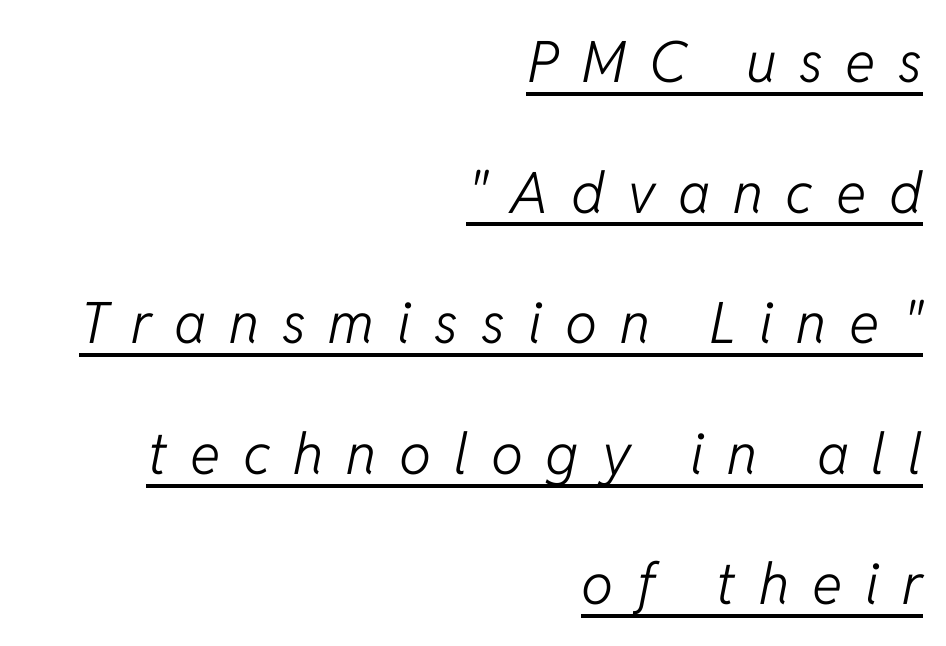
{"italic": "yes", "lean": "right", "slant_degrees": 11, "bold": "no", "weight": "light", "width": "normal", "stroke_contrast": "low", "x_height": "medium", "monospaced": "no", "underline": "yes", "align": "right", "line_spacing": "loose", "line_spacing_ratio": 2.29, "letter_spacing": "wide", "letter_spacing_em": 0.4, "glyph_px": 57}
